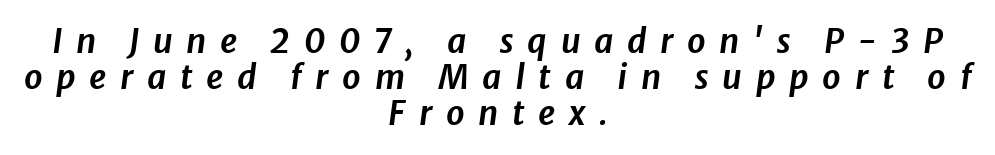
Look at the tracking — it's clearly loosened, letters drifting apart. Do the characters align in a grid? No, the font is proportional. These lines were composed using italics. This sample trades vertical openness for compactness between lines. Nobody drew a line under any word here.
